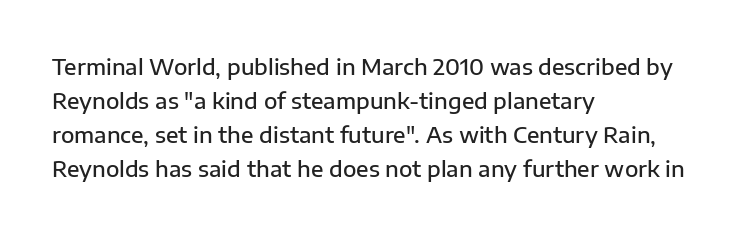
{"italic": "no", "bold": "semi", "underline": "no", "align": "left", "line_spacing": "normal", "line_spacing_ratio": 1.55, "letter_spacing": "normal", "letter_spacing_em": 0.0, "glyph_px": 22}
